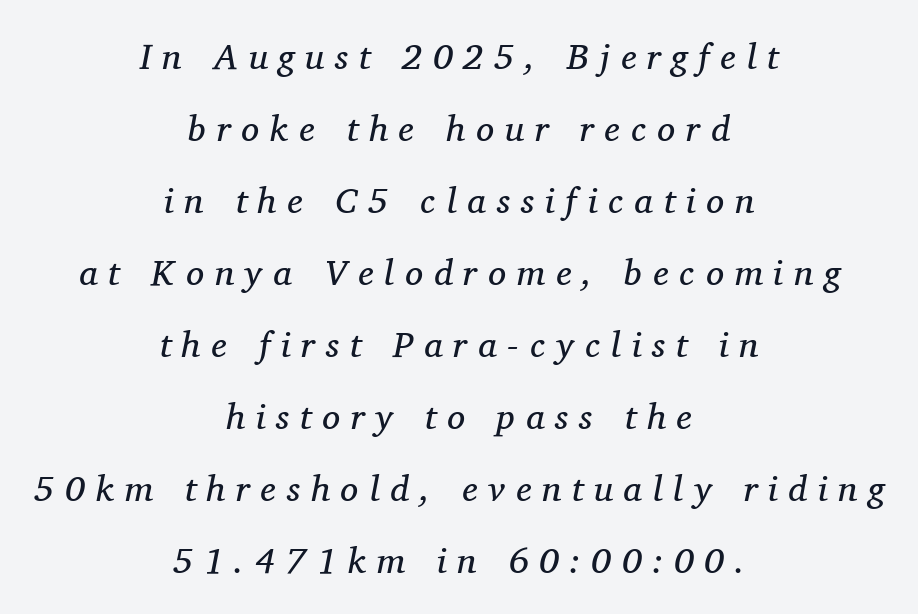
The image shows 36 px regular-weight serif type, italic (leaning right); set centered, loose line spacing (2.0x), unusually wide letter spacing (+0.3 em), not underlined; medium stroke contrast and a medium x-height.
